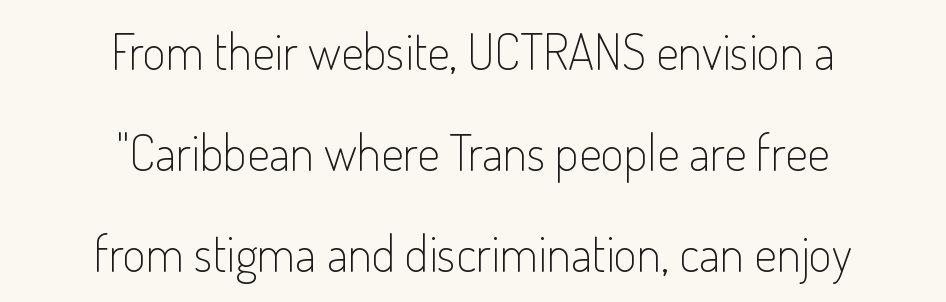
Q: Is the text bold? A: No.
Q: Is the text italic (slanted)? A: No, it is upright.
Q: Is the typeface a serif or a sans-serif typeface? A: Sans-serif.
Q: Is the text underlined? A: No.
Q: How is the paragraph aligned? A: Centered.
Q: Is the spacing between letters normal or unusually wide? A: Normal.
Q: Is the spacing between lines tight, normal or loose? A: Loose.
Q: Width (condensed, normal, or wide)? A: Condensed.
Q: Stroke contrast? A: Low.
Q: x-height? A: Small.
Q: Monospaced? A: No.
